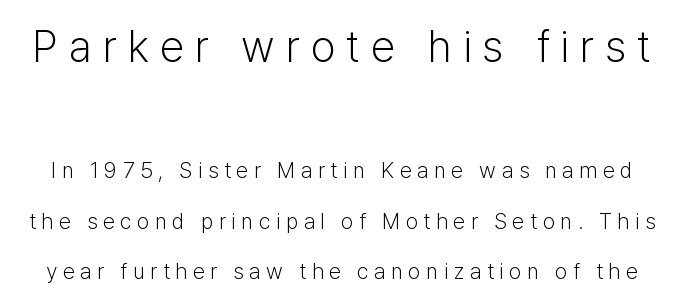
Q: Is the text bold? A: No.
Q: Is the text italic (slanted)? A: No, it is upright.
Q: Is the typeface a serif or a sans-serif typeface? A: Sans-serif.
Q: Is the text underlined? A: No.
Q: Is the spacing between letters normal or unusually wide? A: Unusually wide.
Q: Is the spacing between lines tight, normal or loose? A: Loose.
Q: Which block of text is set in a larger size, the first (top) or the second (bottom)? A: The first (top) one.
Q: Width (condensed, normal, or wide)? A: Normal.
Q: Stroke contrast? A: Low.
Q: x-height? A: Medium.
Q: Monospaced? A: No.
